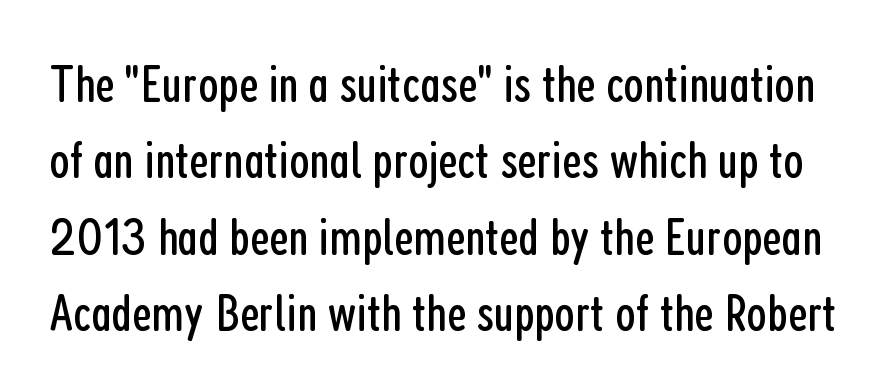
{"serif": "no", "italic": "no", "bold": "no", "weight": "regular", "width": "condensed", "stroke_contrast": "low", "x_height": "medium", "monospaced": "no", "underline": "no", "line_spacing": "normal", "line_spacing_ratio": 1.44, "letter_spacing": "normal", "letter_spacing_em": 0.0, "glyph_px": 53}
